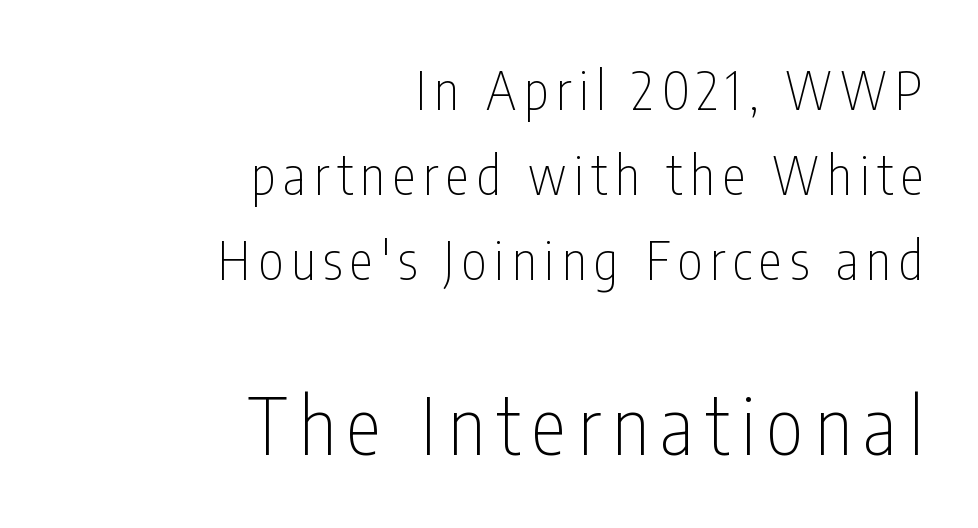
Q: Is the text bold? A: No.
Q: Is the text italic (slanted)? A: No, it is upright.
Q: Is the typeface a serif or a sans-serif typeface? A: Sans-serif.
Q: Is the text underlined? A: No.
Q: How is the paragraph aligned? A: Right-aligned.
Q: Is the spacing between lines tight, normal or loose? A: Normal.
Q: Which block of text is set in a larger size, the first (top) or the second (bottom)? A: The second (bottom) one.
Q: Width (condensed, normal, or wide)? A: Condensed.
Q: Stroke contrast? A: Low.
Q: x-height? A: Medium.
Q: Monospaced? A: No.
